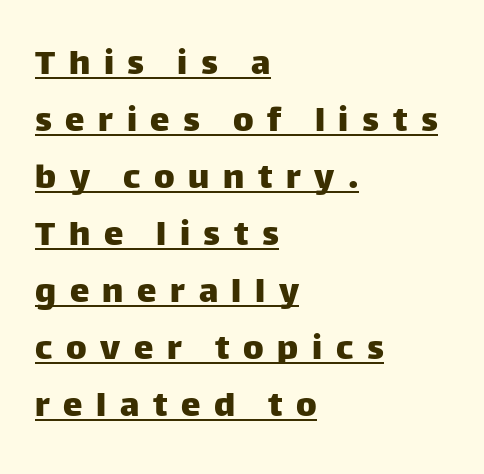
Grotesque or geometric, the face here clearly has no serifs. Short and long lines alike share a common starting point at left. This sample uses an upright cut, with every glyph sitting square on the baseline. Varying glyph widths throughout — classic text-font behaviour.
